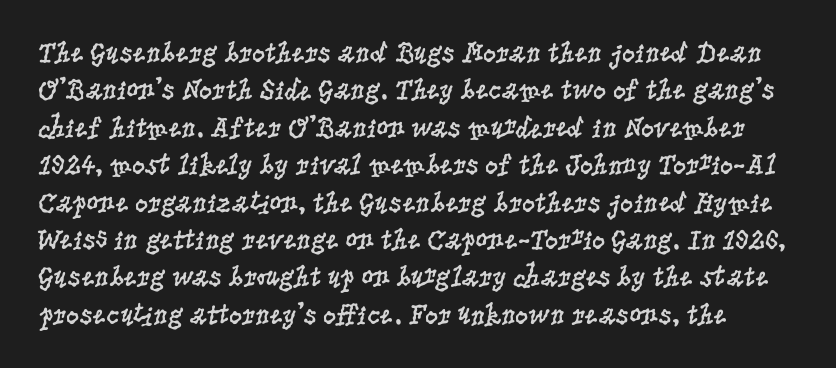
{"serif": "yes", "bold": "no", "weight": "regular", "width": "condensed", "stroke_contrast": "low", "x_height": "large", "monospaced": "no", "underline": "no", "line_spacing": "normal", "line_spacing_ratio": 1.29, "letter_spacing": "normal", "letter_spacing_em": 0.0, "glyph_px": 29}
